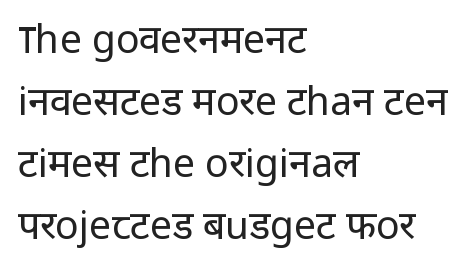
{"serif": "no", "italic": "no", "bold": "no", "weight": "regular", "width": "normal", "stroke_contrast": "low", "x_height": "medium", "monospaced": "no", "underline": "no", "align": "left", "line_spacing": "normal", "line_spacing_ratio": 1.59, "letter_spacing": "normal", "letter_spacing_em": 0.0, "glyph_px": 39}
